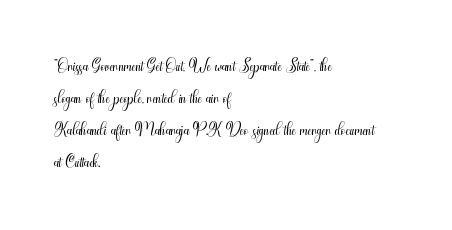
Q: Is the text bold? A: No.
Q: Is the text italic (slanted)? A: Yes.
Q: Is the text underlined? A: No.
Q: How is the paragraph aligned? A: Left-aligned.
Q: Is the spacing between letters normal or unusually wide? A: Normal.
Q: Is the spacing between lines tight, normal or loose? A: Normal.
